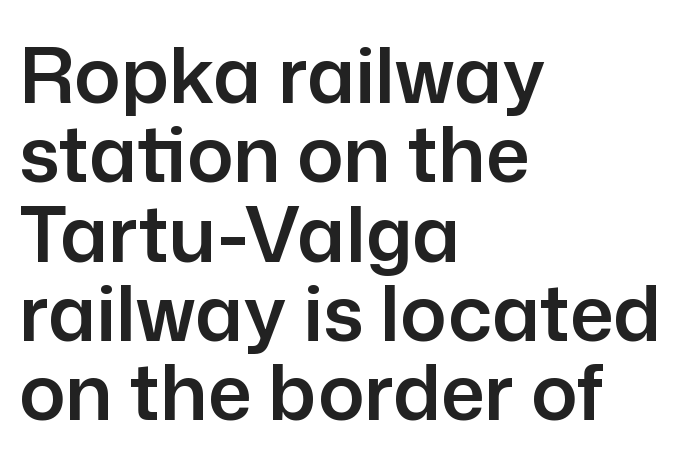
Q: Is the text italic (slanted)? A: No, it is upright.
Q: Is the typeface a serif or a sans-serif typeface? A: Sans-serif.
Q: Is the text underlined? A: No.
Q: How is the paragraph aligned? A: Left-aligned.
Q: Is the spacing between letters normal or unusually wide? A: Normal.
Q: Is the spacing between lines tight, normal or loose? A: Tight.
Q: Width (condensed, normal, or wide)? A: Normal.
Q: Stroke contrast? A: Low.
Q: x-height? A: Medium.
Q: Monospaced? A: No.
